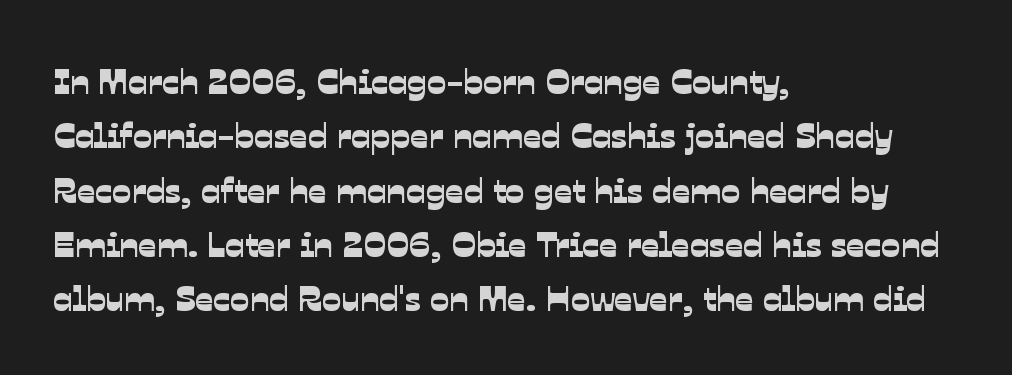
Q: Is the typeface a serif or a sans-serif typeface? A: Sans-serif.
Q: Is the text underlined? A: No.
Q: How is the paragraph aligned? A: Left-aligned.
Q: Is the spacing between letters normal or unusually wide? A: Normal.
Q: Is the spacing between lines tight, normal or loose? A: Normal.
Q: Width (condensed, normal, or wide)? A: Normal.
Q: Stroke contrast? A: Low.
Q: x-height? A: Medium.
Q: Monospaced? A: No.
